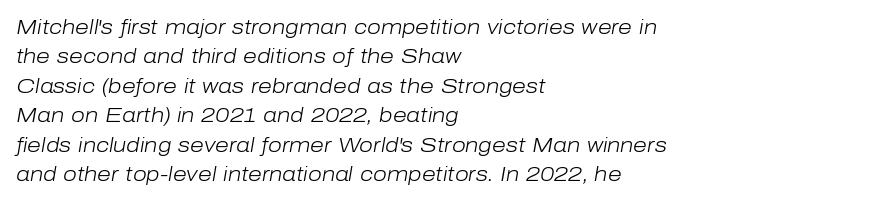
Clear beneath every line of the passage. These glyphs show unthickened strokes, regular width or finer. The setting favours the left margin, as ordinary paragraphs usually do. The passage shown stacks its lines at a standard gap. The specimen reads as italic at a glance. Letter spacing: default.
